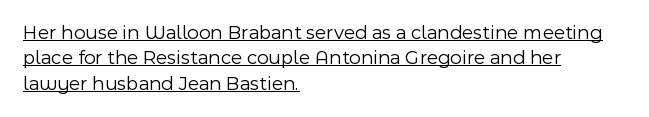
{"italic": "no", "bold": "no", "underline": "yes", "align": "left", "line_spacing": "normal", "line_spacing_ratio": 1.27, "letter_spacing": "normal", "letter_spacing_em": 0.0, "glyph_px": 20}
